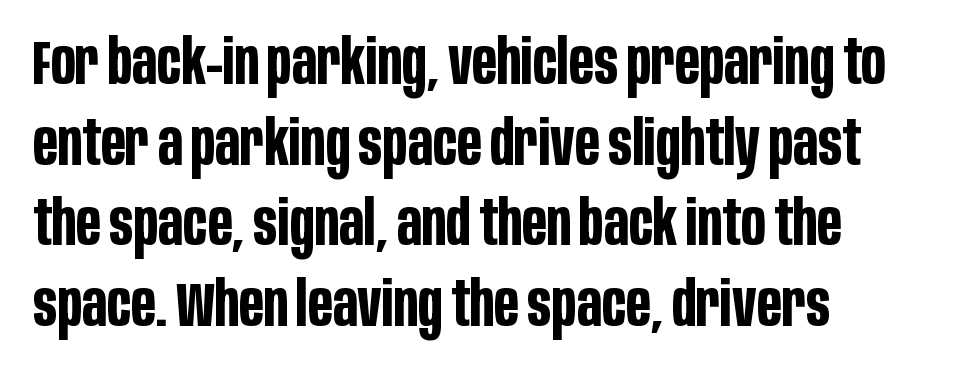
{"serif": "no", "italic": "no", "bold": "yes", "weight": "bold", "width": "condensed", "stroke_contrast": "low", "x_height": "large", "monospaced": "no", "underline": "no", "align": "left", "line_spacing": "normal", "line_spacing_ratio": 1.28, "letter_spacing": "normal", "letter_spacing_em": 0.0, "glyph_px": 63}
